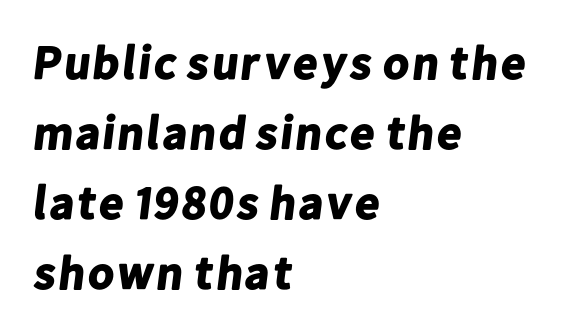
The image shows 47 px bold sans-serif type; set left-aligned, normal line spacing (1.49x), normal letter spacing, not underlined; low stroke contrast and a medium x-height.
